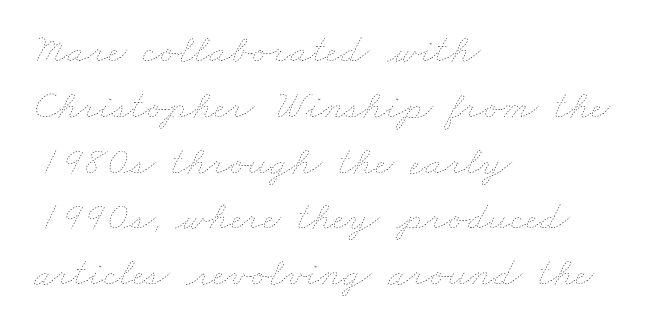
Q: Is the text bold? A: No.
Q: Is the text underlined? A: No.
Q: How is the paragraph aligned? A: Left-aligned.
Q: Is the spacing between letters normal or unusually wide? A: Normal.
Q: Is the spacing between lines tight, normal or loose? A: Normal.
Q: Width (condensed, normal, or wide)? A: Wide.
Q: Stroke contrast? A: Low.
Q: x-height? A: Small.
Q: Monospaced? A: No.
